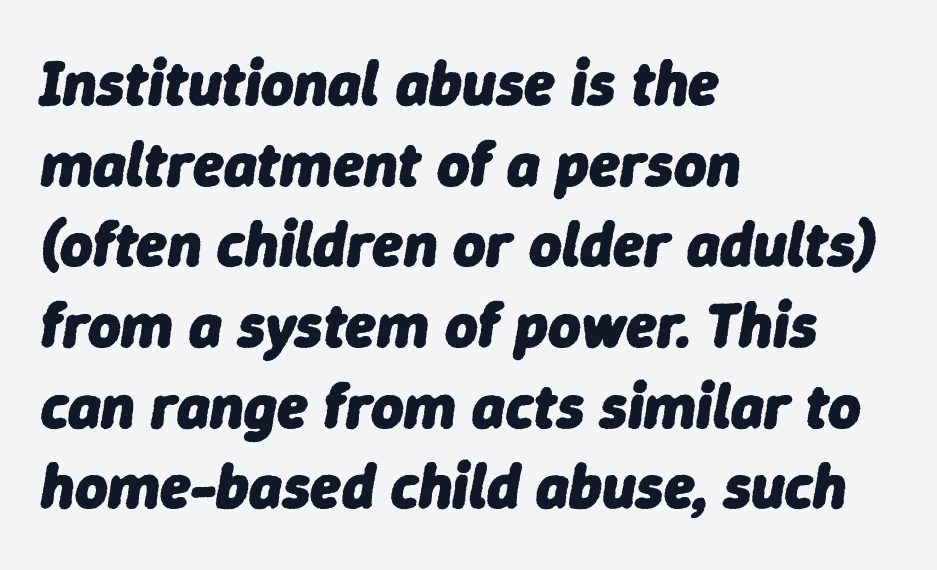
The leading is moderate, giving the passage an even texture. This sample is left-justified, so line endings fall wherever the words run out. Is this a fixed-width face? No — the glyphs have proportional, varying widths. Descender tails drop into unmarked territory.
